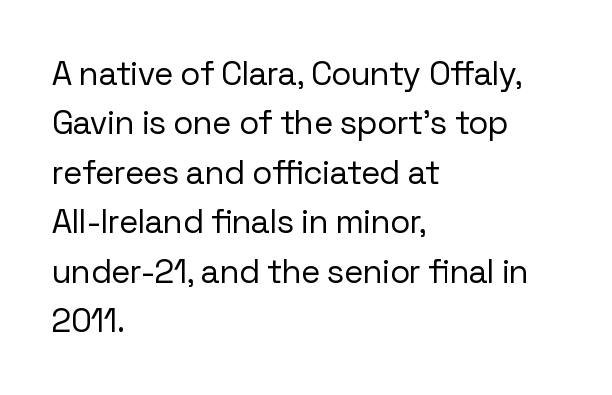
The image shows 33 px regular-weight sans-serif type, upright; set left-aligned, normal line spacing (1.5x), normal letter spacing, not underlined; low stroke contrast and a medium x-height.
